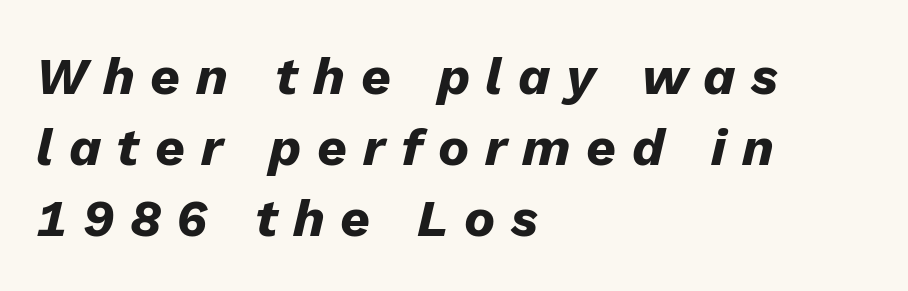
Leading matches the norm, producing a regular column. The axis of the letterforms is tilted away from vertical. Short and long lines alike share a common starting point at left. In terms of weight, the rendering is a true, heavy bold. You could not count columns in this text — the font is proportionally spaced. Underline: absent.
